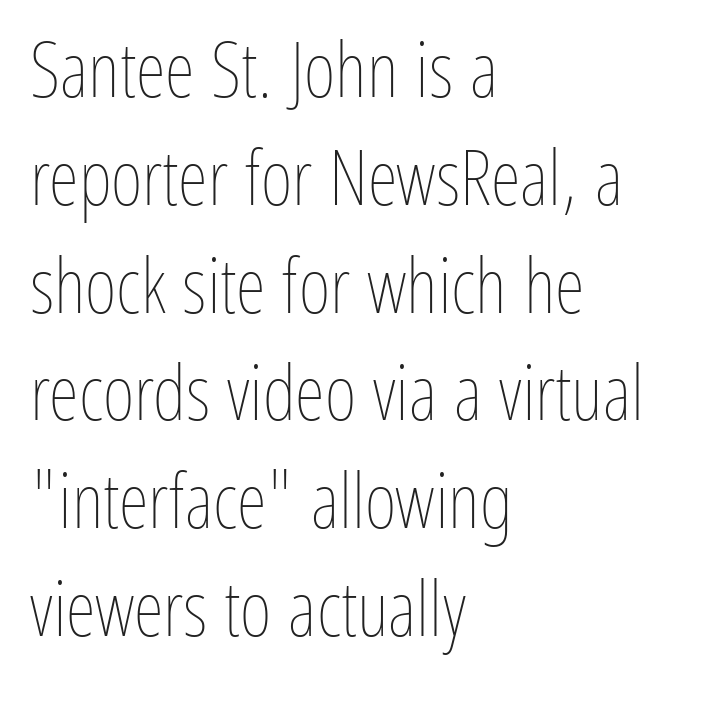
Q: Is the text bold? A: No.
Q: Is the text italic (slanted)? A: No, it is upright.
Q: Is the text underlined? A: No.
Q: How is the paragraph aligned? A: Left-aligned.
Q: Is the spacing between letters normal or unusually wide? A: Normal.
Q: Is the spacing between lines tight, normal or loose? A: Normal.
Q: Width (condensed, normal, or wide)? A: Condensed.
Q: Stroke contrast? A: Low.
Q: x-height? A: Medium.
Q: Monospaced? A: No.
